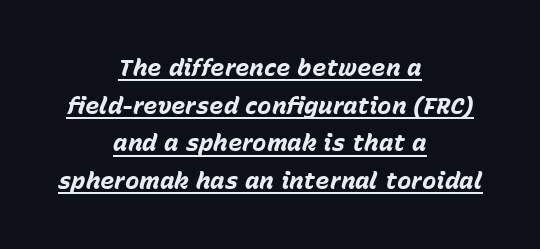
Q: Is the text bold? A: Yes.
Q: Is the text italic (slanted)? A: Yes, it leans right by about 15 degrees.
Q: Is the text underlined? A: Yes.
Q: How is the paragraph aligned? A: Centered.
Q: Is the spacing between letters normal or unusually wide? A: Normal.
Q: Is the spacing between lines tight, normal or loose? A: Normal.
